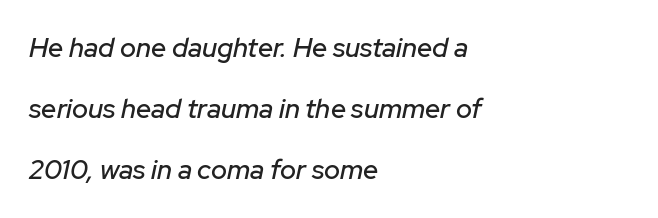
The image shows 27 px text type, italic (leaning right); set left-aligned, loose line spacing (2.26x), normal letter spacing, not underlined.
